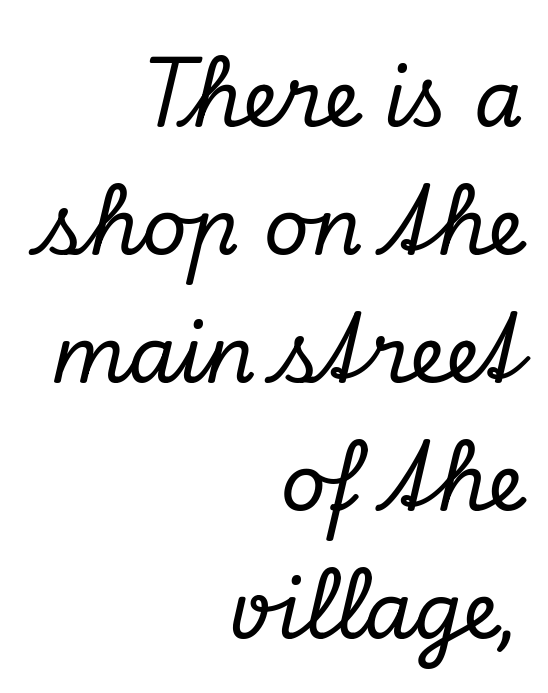
The glyphs look as if they've been sheared to an angle. Whoever set this chose a conventional vertical rhythm. Think of a printed novel: that variable character pitch is what you see here. The letterforms sit shoulder to shoulder at normal distance. Look at the bottom of the vertical strokes: they flare into serifs here.
